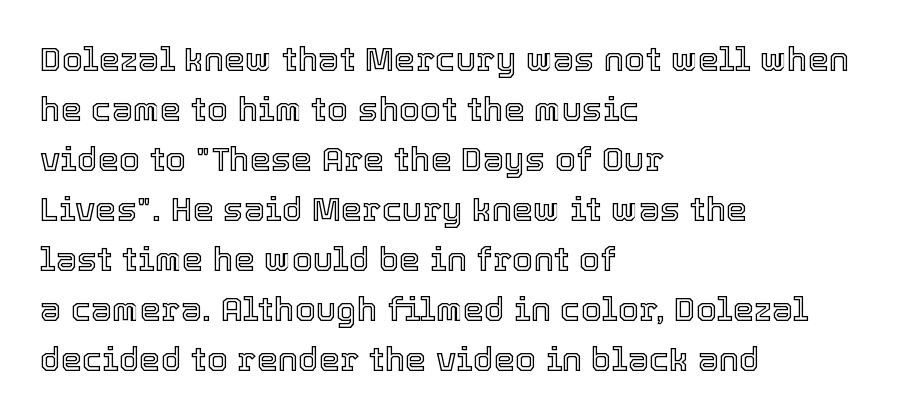
How are the letters spaced? Ordinarily, with no added tracking. Summary of vertical rhythm: regular, with standard interline spacing. The passage shown is typed in a proportional face where columns would drift. A roman cut, with each character standing at attention. Letters rest on an invisible, unmarked baseline. All the whitespace from short lines collects on the right.
